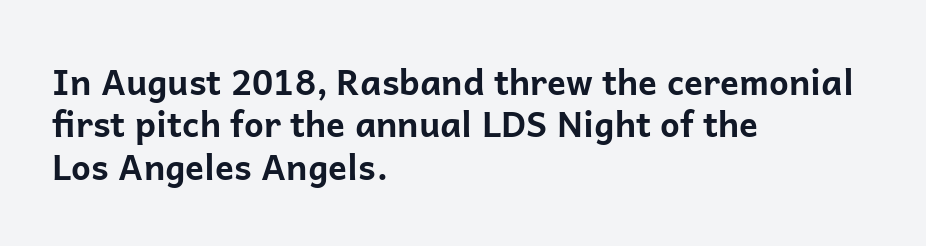
{"serif": "no", "italic": "no", "bold": "yes", "weight": "bold", "width": "normal", "stroke_contrast": "low", "x_height": "medium", "monospaced": "no", "underline": "no", "align": "left", "line_spacing_ratio": 1.21, "letter_spacing": "normal", "letter_spacing_em": 0.0, "glyph_px": 35}
